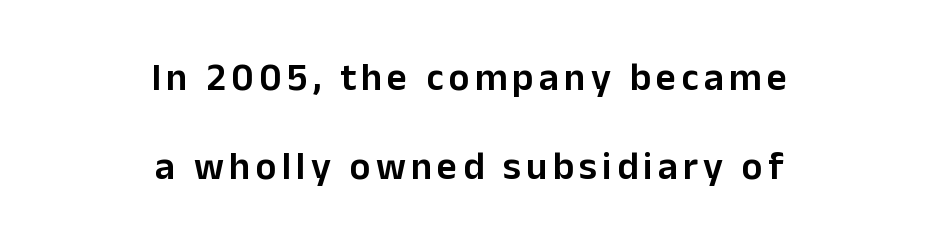
Q: Is the text bold? A: Semi-bold.
Q: Is the text italic (slanted)? A: No, it is upright.
Q: Is the typeface a serif or a sans-serif typeface? A: Sans-serif.
Q: Is the text underlined? A: No.
Q: How is the paragraph aligned? A: Centered.
Q: Is the spacing between lines tight, normal or loose? A: Loose.
Q: Width (condensed, normal, or wide)? A: Normal.
Q: Stroke contrast? A: Low.
Q: x-height? A: Medium.
Q: Monospaced? A: No.
